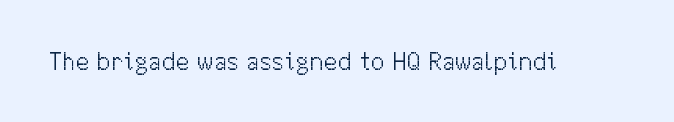
The image shows 25 px text type, upright; set normal letter spacing, not underlined.
